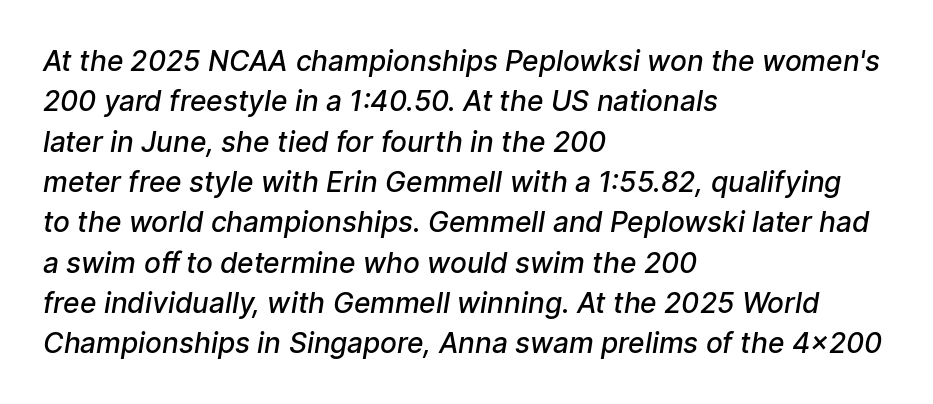
The image shows 28 px semibold sans-serif type; set left-aligned, normal line spacing (1.44x), normal letter spacing, not underlined; low stroke contrast and a medium x-height.
